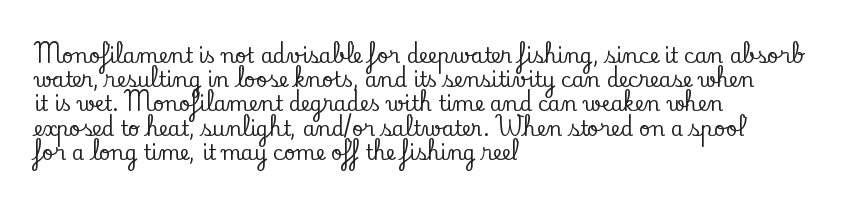
If you drew a line through each stem, it would be perfectly vertical. The line texture is even and compact thanks to regular tracking. Which margin do the lines hug? The left one — the right edge is uneven. Letters rest on an invisible, unmarked baseline.
